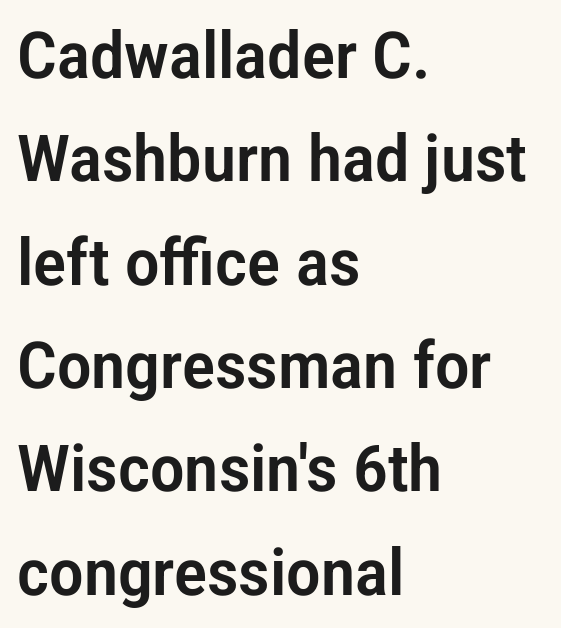
Caption: multi-line text, flush left, ragged right. Classification — sans serif. Anything drawn beneath the words? Only blank space. No extra tracking has been applied to these lines.
